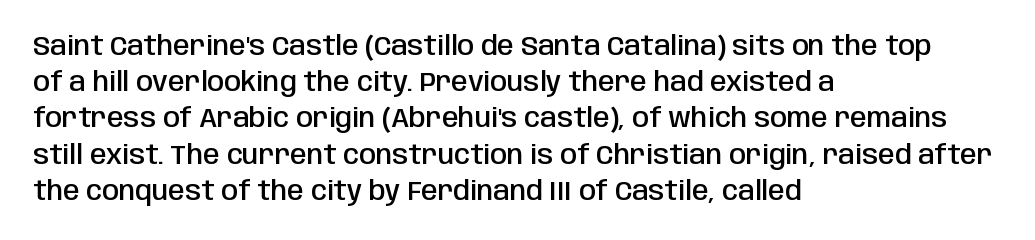
Q: Is the text bold? A: Semi-bold.
Q: Is the text italic (slanted)? A: No, it is upright.
Q: Is the text underlined? A: No.
Q: How is the paragraph aligned? A: Left-aligned.
Q: Is the spacing between letters normal or unusually wide? A: Normal.
Q: Is the spacing between lines tight, normal or loose? A: Normal.
